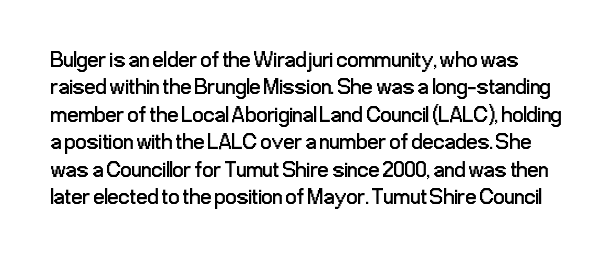
There is no visible air inserted between adjacent glyphs. Leading: standard. Characters remain perfectly vertical along every line. Anything drawn beneath the words? Only blank space.
